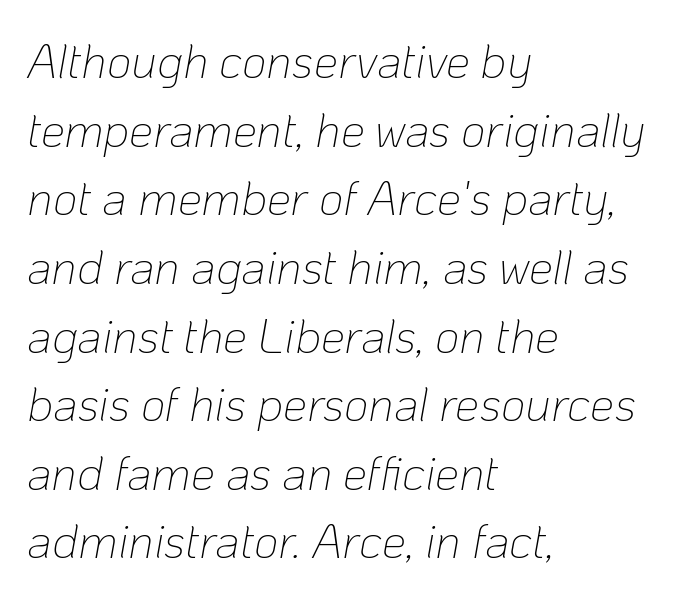
The space directly below the letters is spotless. Emphasis-style slanted type is in use. On a weight scale, this lands at 450 or below. Is this a fixed-width face? No — the glyphs have proportional, varying widths.
